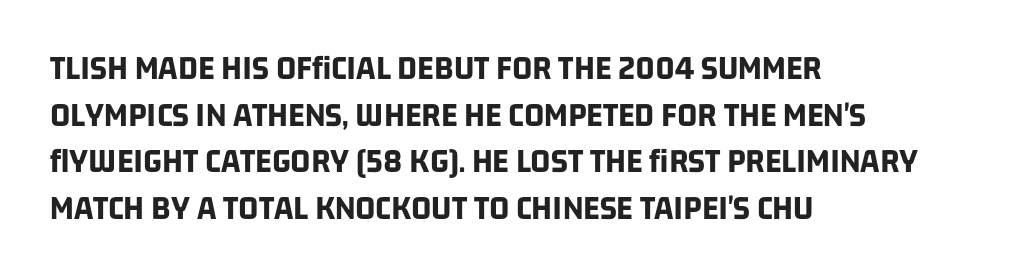
{"serif": "no", "bold": "yes", "weight": "bold", "width": "condensed", "stroke_contrast": "low", "x_height": "large", "monospaced": "no", "underline": "no", "align": "left", "line_spacing": "normal", "line_spacing_ratio": 1.33, "letter_spacing": "normal", "letter_spacing_em": 0.0, "glyph_px": 35}
